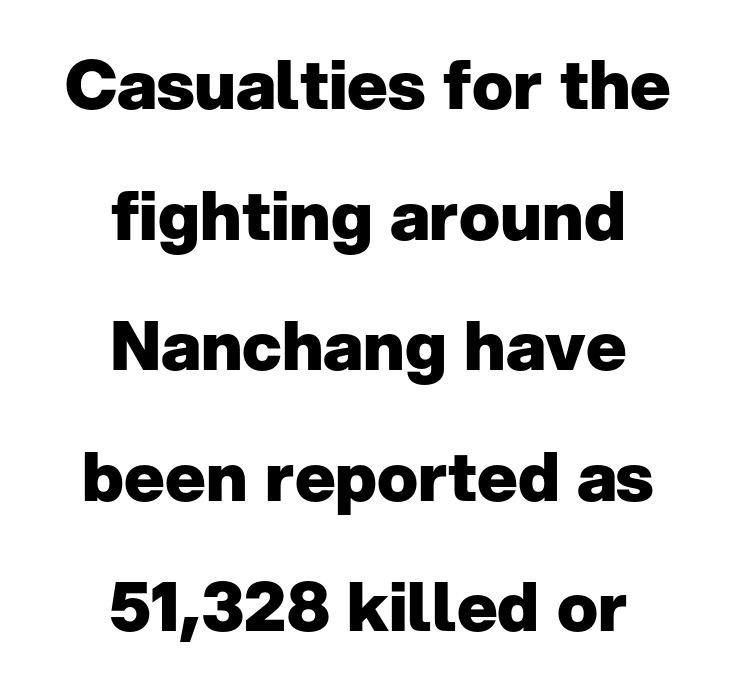
{"serif": "no", "italic": "no", "bold": "yes", "weight": "heavy", "width": "normal", "stroke_contrast": "low", "x_height": "medium", "monospaced": "no", "underline": "no", "align": "center", "line_spacing": "loose", "line_spacing_ratio": 1.92, "letter_spacing": "normal", "letter_spacing_em": 0.0, "glyph_px": 68}
